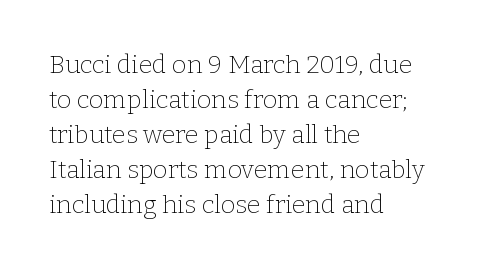
Q: Is the text bold? A: No.
Q: Is the text italic (slanted)? A: No, it is upright.
Q: Is the text underlined? A: No.
Q: How is the paragraph aligned? A: Left-aligned.
Q: Is the spacing between letters normal or unusually wide? A: Normal.
Q: Is the spacing between lines tight, normal or loose? A: Normal.
